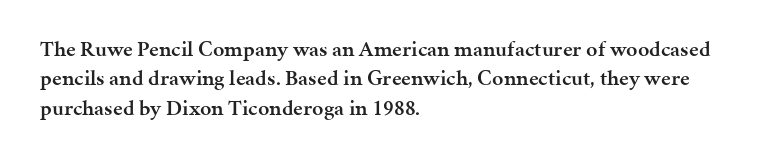
Unmarked baselines from the first word to the last. Does the copy run flush right? No — it runs flush left. Every stem runs plumb, perpendicular to the baseline. Each glyph is drawn with semibold strokes, heavier than normal yet not fully bold. The rendering keeps characters at their native spacing.
